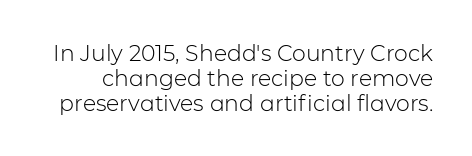
{"italic": "no", "bold": "no", "underline": "no", "line_spacing": "tight", "line_spacing_ratio": 1.13, "letter_spacing": "normal", "letter_spacing_em": 0.0, "glyph_px": 22}
